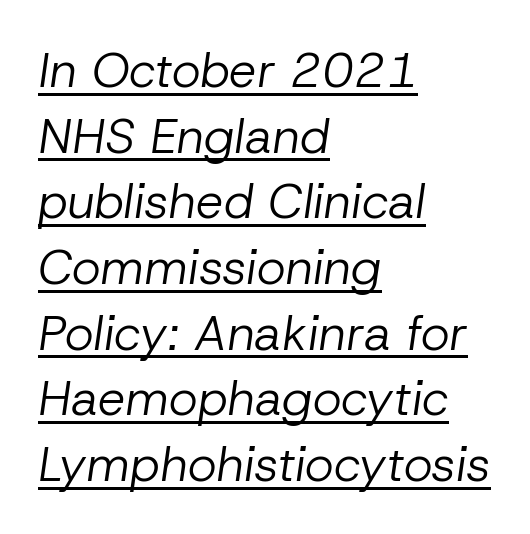
Q: Is the text bold? A: No.
Q: Is the text italic (slanted)? A: Yes, it leans right by about 8 degrees.
Q: Is the text underlined? A: Yes.
Q: How is the paragraph aligned? A: Left-aligned.
Q: Is the spacing between letters normal or unusually wide? A: Normal.
Q: Is the spacing between lines tight, normal or loose? A: Normal.
Q: Width (condensed, normal, or wide)? A: Normal.
Q: Stroke contrast? A: Low.
Q: x-height? A: Medium.
Q: Monospaced? A: No.
